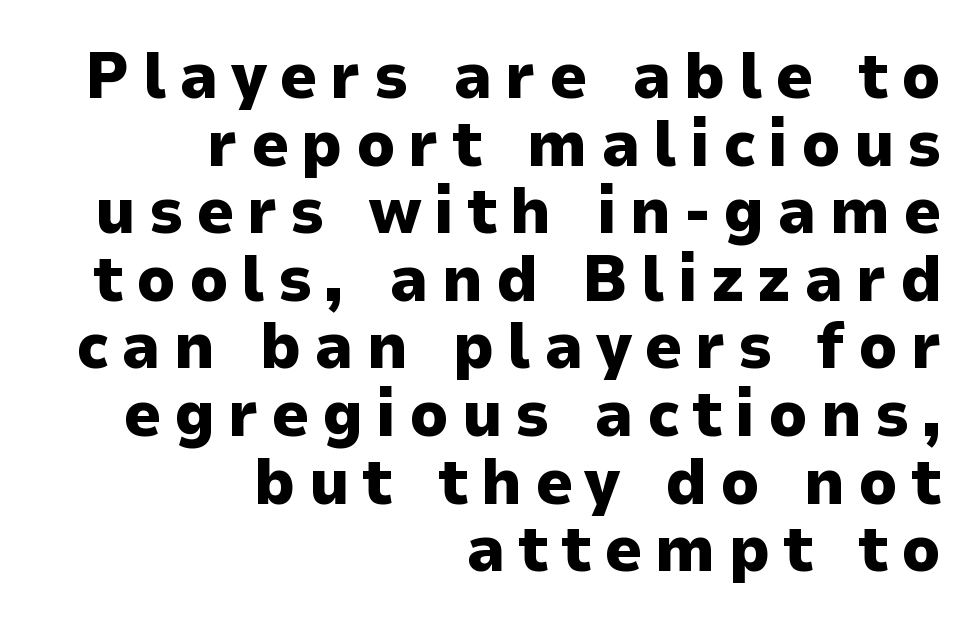
The image shows 65 px heavy sans-serif type, upright; set right-aligned, tight line spacing (1.04x), unusually wide letter spacing (+0.2 em), not underlined; low stroke contrast and a medium x-height.
